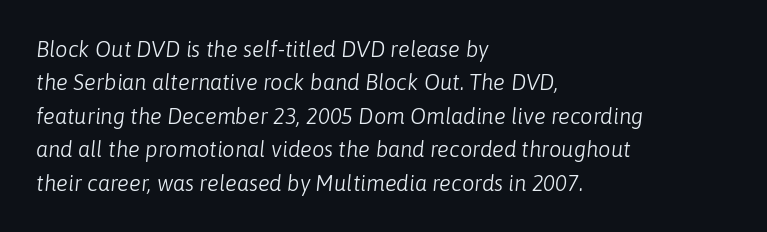
The image shows 22 px text type, italic (leaning right); set left-aligned, normal line spacing (1.52x), normal letter spacing, not underlined.
